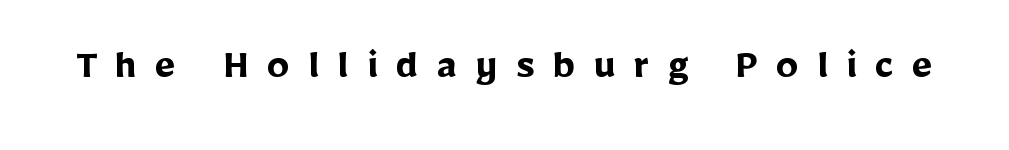
{"serif": "no", "italic": "no", "bold": "yes", "weight": "semibold", "width": "normal", "stroke_contrast": "low", "x_height": "medium", "monospaced": "no", "underline": "no", "letter_spacing": "wide", "letter_spacing_em": 0.41, "glyph_px": 45}
